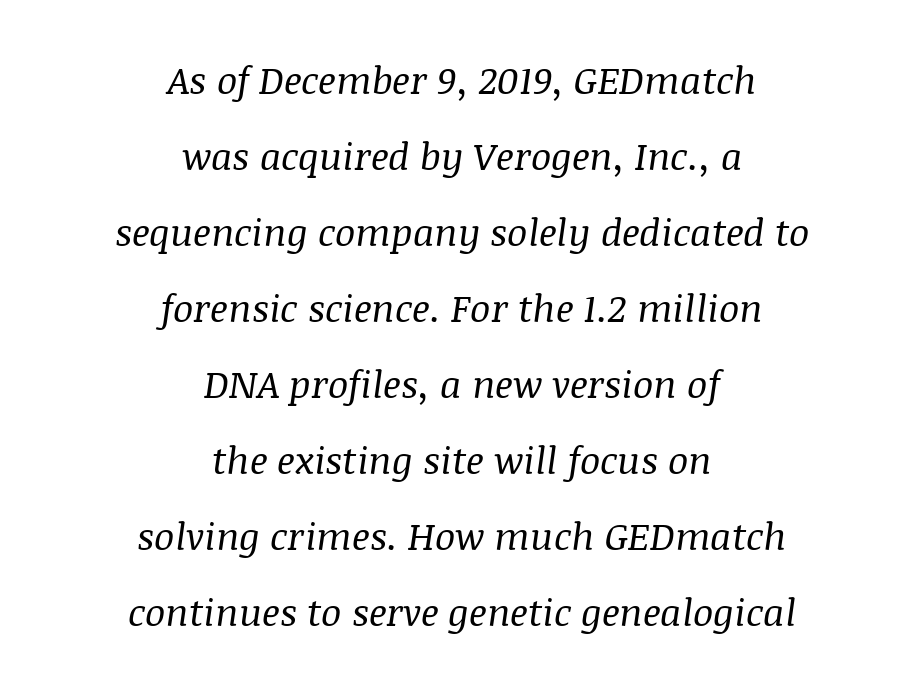
{"serif": "yes", "italic": "yes", "lean": "right", "slant_degrees": 8, "bold": "no", "weight": "regular", "width": "normal", "stroke_contrast": "medium", "x_height": "large", "monospaced": "no", "underline": "no", "align": "center", "line_spacing": "loose", "line_spacing_ratio": 2.0, "letter_spacing": "normal", "letter_spacing_em": 0.0, "glyph_px": 38}
